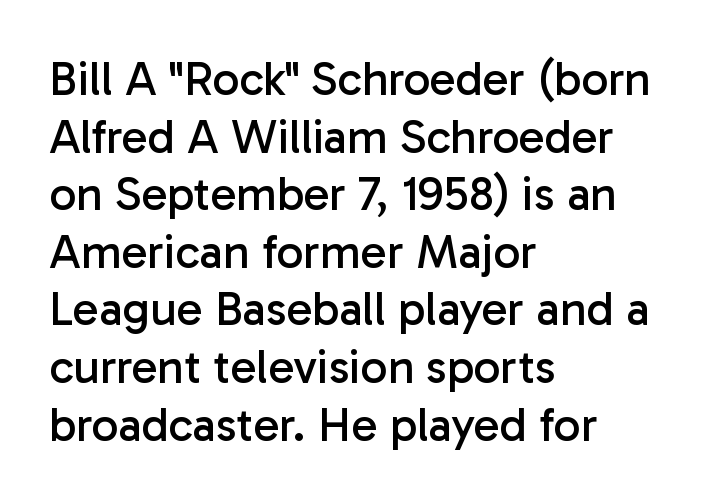
{"serif": "no", "italic": "no", "bold": "no", "weight": "regular", "width": "normal", "stroke_contrast": "low", "x_height": "medium", "monospaced": "no", "underline": "no", "align": "left", "line_spacing_ratio": 1.2, "letter_spacing": "normal", "letter_spacing_em": 0.0, "glyph_px": 48}
